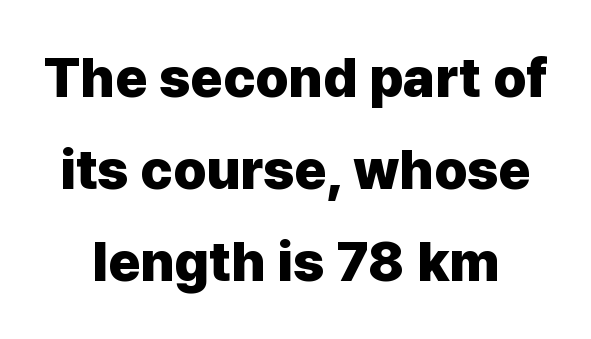
Italic: no, the glyphs are upright roman. Nope, no serifs anywhere on these letters. The words here are not underlined. If you measured baseline to baseline, you'd find a middling distance. Note the varied advance widths — an 'i' is clearly narrower than an 'm'.
